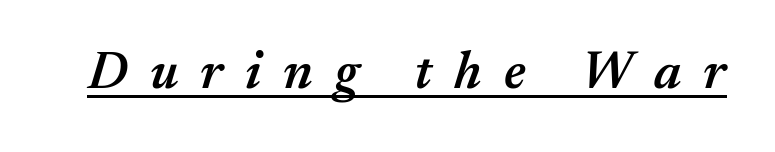
Stems and bowls a touch heavier than normal — semibold. The rendering inserts visible extra space after every character. Does a line run under the words? Yes, clearly. The passage shown is typed in a proportional face where columns would drift.
